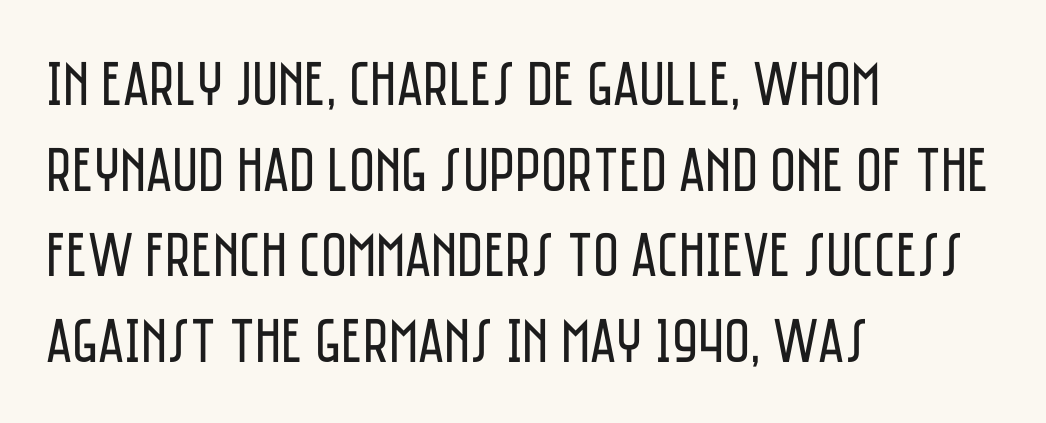
Q: Is the text bold? A: No.
Q: Is the text italic (slanted)? A: No, it is upright.
Q: Is the typeface a serif or a sans-serif typeface? A: Sans-serif.
Q: Is the text underlined? A: No.
Q: How is the paragraph aligned? A: Left-aligned.
Q: Is the spacing between letters normal or unusually wide? A: Normal.
Q: Is the spacing between lines tight, normal or loose? A: Normal.
Q: Width (condensed, normal, or wide)? A: Condensed.
Q: Stroke contrast? A: Low.
Q: x-height? A: Large.
Q: Monospaced? A: No.
